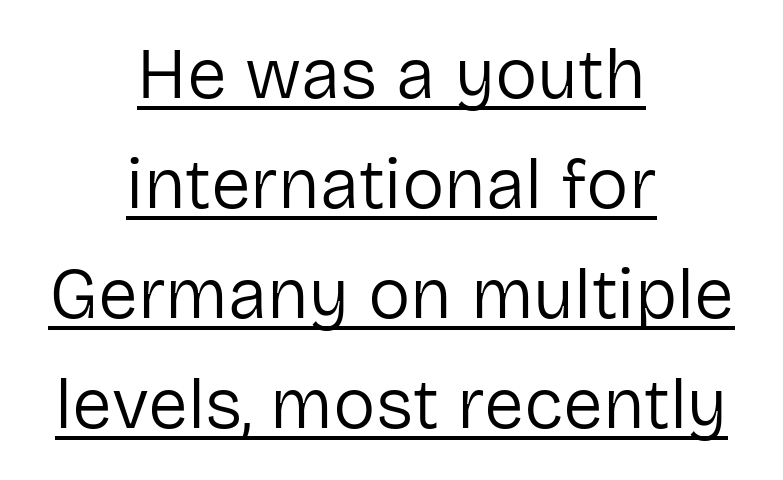
{"serif": "no", "italic": "no", "bold": "no", "weight": "regular", "width": "normal", "stroke_contrast": "low", "x_height": "medium", "monospaced": "no", "underline": "yes", "align": "center", "line_spacing": "normal", "line_spacing_ratio": 1.55, "letter_spacing": "normal", "letter_spacing_em": 0.0, "glyph_px": 71}
